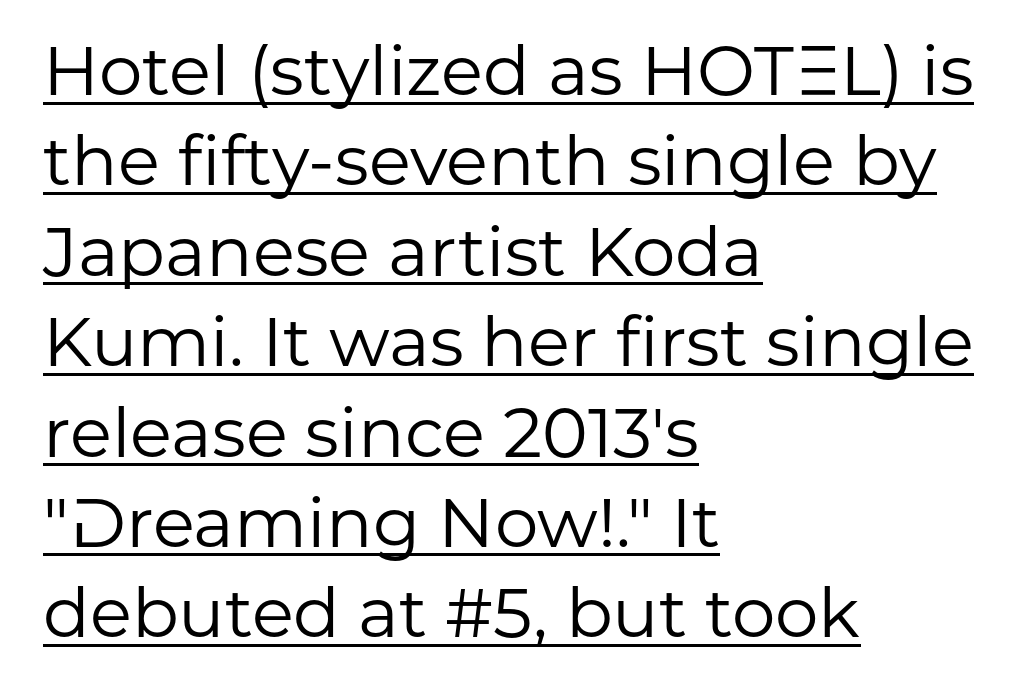
The image shows 69 px regular-weight sans-serif type, upright; set left-aligned, normal line spacing (1.31x), normal letter spacing, underlined; low stroke contrast and a medium x-height.
